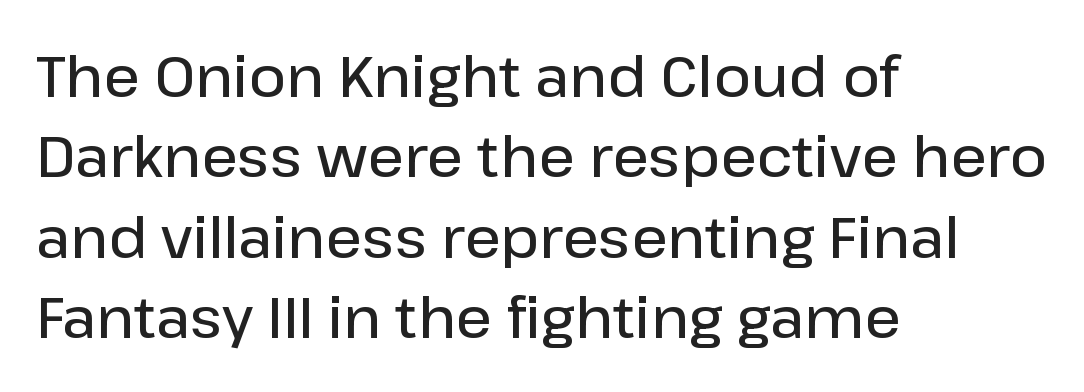
{"serif": "no", "italic": "no", "bold": "semi", "weight": "semibold", "width": "normal", "stroke_contrast": "low", "x_height": "medium", "monospaced": "no", "underline": "no", "align": "left", "line_spacing": "normal", "line_spacing_ratio": 1.41, "letter_spacing": "normal", "letter_spacing_em": 0.0, "glyph_px": 57}
